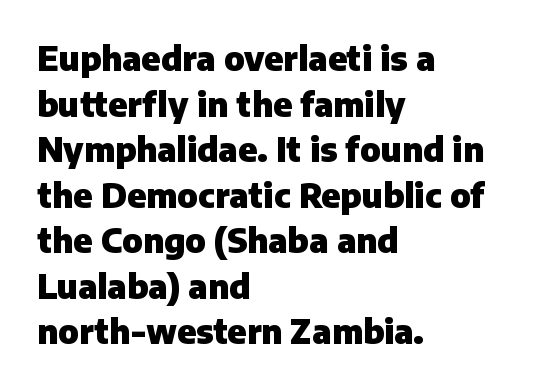
The image shows 33 px heavy sans-serif type, upright; set left-aligned, normal line spacing (1.38x), normal letter spacing, not underlined; low stroke contrast and a medium x-height.
